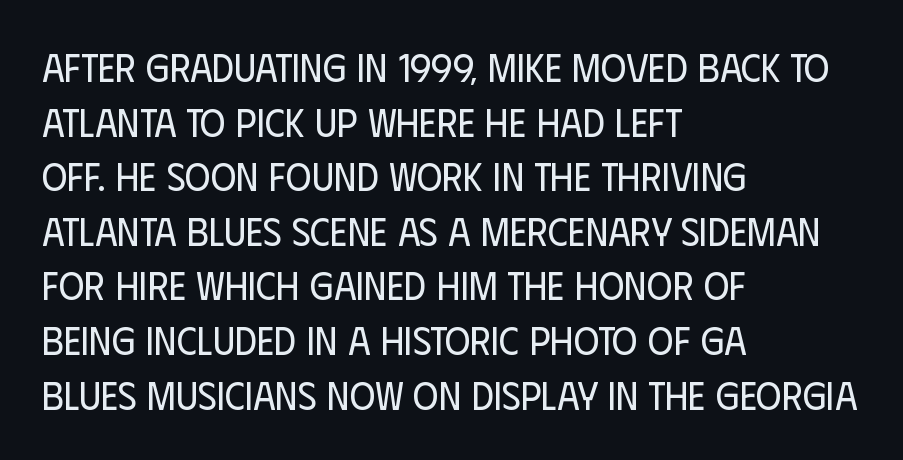
Q: Is the text bold? A: No.
Q: Is the text italic (slanted)? A: No, it is upright.
Q: Is the typeface a serif or a sans-serif typeface? A: Sans-serif.
Q: Is the text underlined? A: No.
Q: How is the paragraph aligned? A: Left-aligned.
Q: Is the spacing between letters normal or unusually wide? A: Normal.
Q: Is the spacing between lines tight, normal or loose? A: Normal.
Q: Width (condensed, normal, or wide)? A: Condensed.
Q: Stroke contrast? A: Low.
Q: x-height? A: Large.
Q: Monospaced? A: No.
